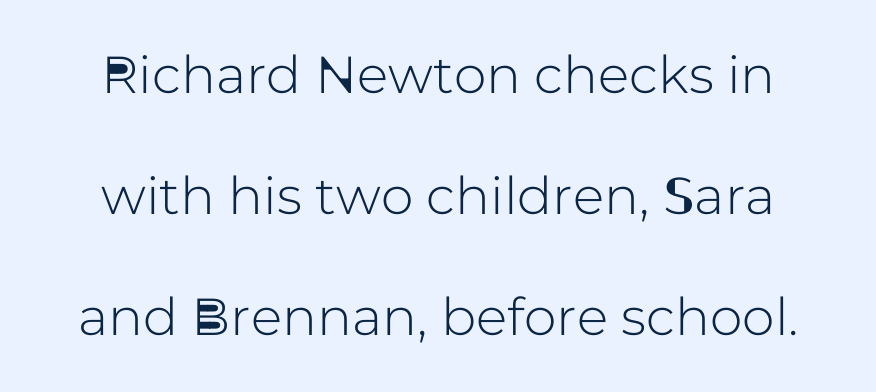
If you drew a line through each stem, it would be perfectly vertical. This sample trades compactness for vertical openness between lines. Just letters on the line, the space beneath them empty. Glyph-to-glyph distance matches everyday printed text. Varying glyph widths throughout — classic text-font behaviour. Serif or sans? Sans — the stroke terminals are bare.
